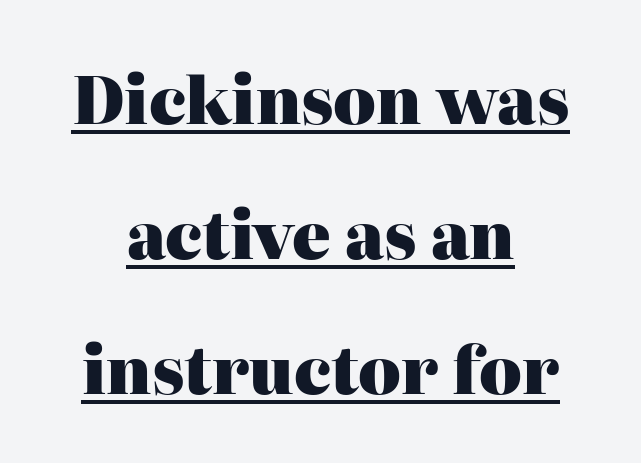
The image shows 64 px heavy serif type, upright; set centered, loose line spacing (2.11x), normal letter spacing, underlined; high stroke contrast and a medium x-height.
